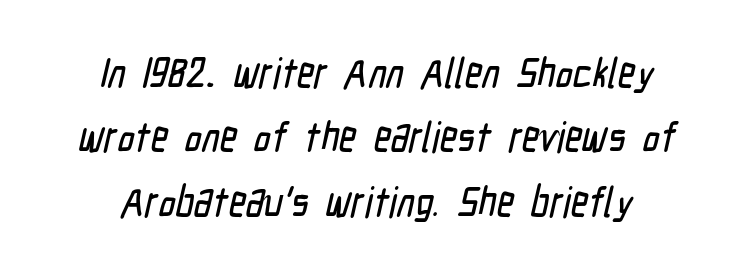
Q: Is the typeface a serif or a sans-serif typeface? A: Sans-serif.
Q: Is the text underlined? A: No.
Q: Is the spacing between letters normal or unusually wide? A: Normal.
Q: Is the spacing between lines tight, normal or loose? A: Normal.
Q: Width (condensed, normal, or wide)? A: Condensed.
Q: Stroke contrast? A: Low.
Q: x-height? A: Medium.
Q: Monospaced? A: No.
